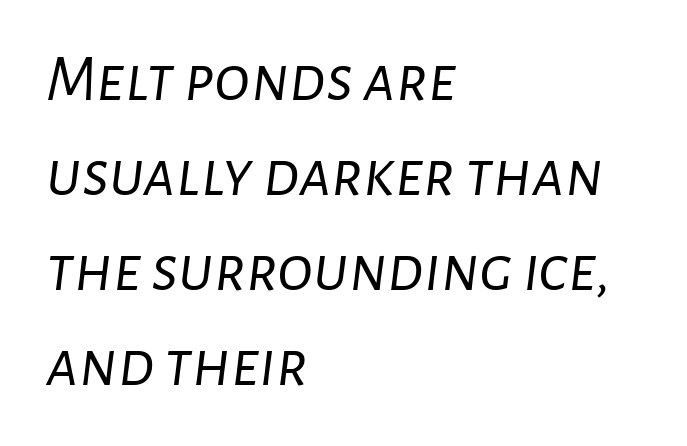
Q: Is the text bold? A: No.
Q: Is the text italic (slanted)? A: Yes, it leans right by about 7 degrees.
Q: Is the text underlined? A: No.
Q: How is the paragraph aligned? A: Left-aligned.
Q: Is the spacing between letters normal or unusually wide? A: Normal.
Q: Is the spacing between lines tight, normal or loose? A: Normal.
Q: Width (condensed, normal, or wide)? A: Normal.
Q: Stroke contrast? A: Low.
Q: x-height? A: Medium.
Q: Monospaced? A: No.
